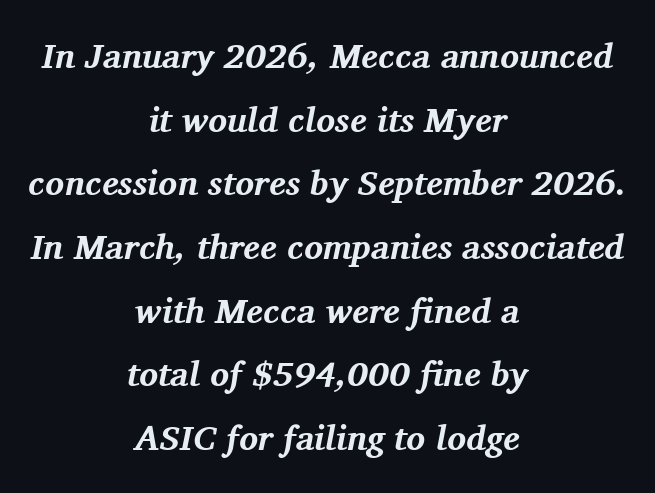
{"serif": "yes", "italic": "yes", "lean": "right", "slant_degrees": 11, "bold": "yes", "weight": "bold", "width": "normal", "stroke_contrast": "medium", "x_height": "medium", "monospaced": "no", "underline": "no", "align": "center", "line_spacing_ratio": 1.82, "letter_spacing": "normal", "letter_spacing_em": 0.0, "glyph_px": 35}
